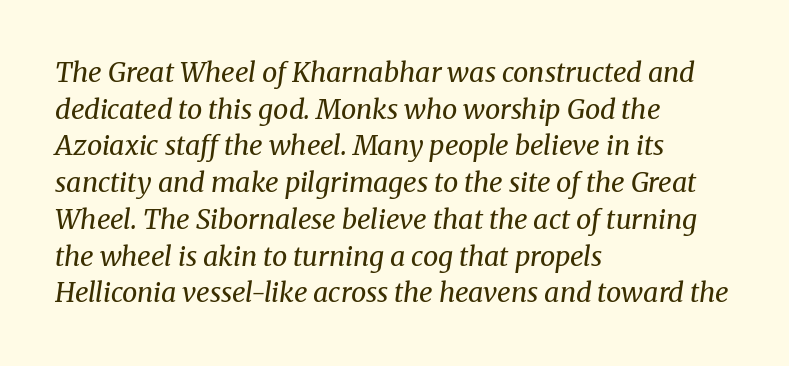
Q: Is the text bold? A: No.
Q: Is the text italic (slanted)? A: Yes, it leans right by about 8 degrees.
Q: Is the text underlined? A: No.
Q: How is the paragraph aligned? A: Left-aligned.
Q: Is the spacing between letters normal or unusually wide? A: Normal.
Q: Is the spacing between lines tight, normal or loose? A: Normal.
